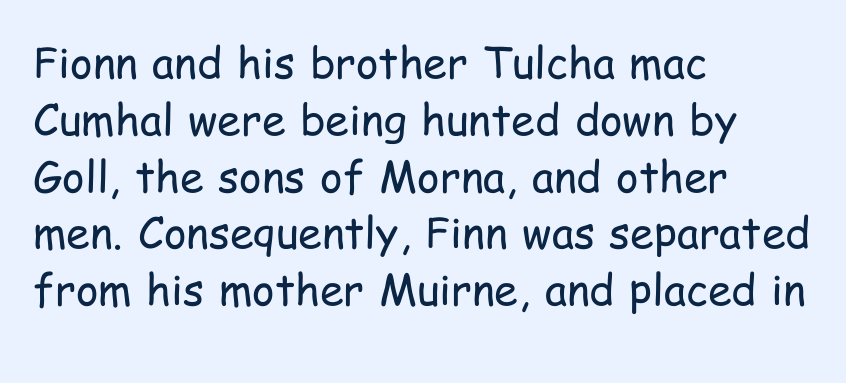
Think standard paragraph weight, or any step lighter than that. The letterforms sit shoulder to shoulder at normal distance. Character widths vary here, with narrow letters taking less room than wide ones. The typography opts for an upright posture over an oblique one. Has an underline been added? It has not. Does the copy run flush right? No — it runs flush left.
